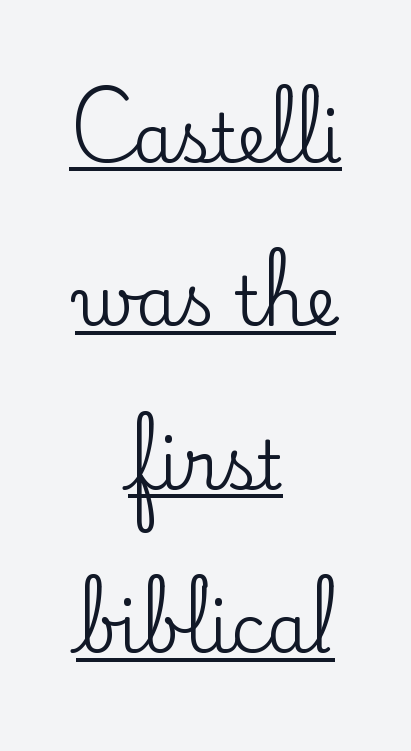
Q: Is the text italic (slanted)? A: No, it is upright.
Q: Is the typeface a serif or a sans-serif typeface? A: Serif.
Q: Is the text underlined? A: Yes.
Q: How is the paragraph aligned? A: Centered.
Q: Is the spacing between letters normal or unusually wide? A: Normal.
Q: Is the spacing between lines tight, normal or loose? A: Loose.
Q: Width (condensed, normal, or wide)? A: Normal.
Q: Stroke contrast? A: Low.
Q: x-height? A: Small.
Q: Monospaced? A: No.
